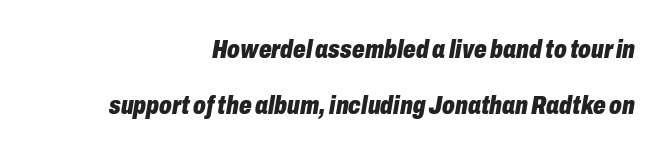
Yep, that's italic — everything's leaning. Type without underlining. Loosely led — the rows are spread out. Chunky letters — that's bold for sure. Nothing unusual about the tracking: characters are spaced as the font intends. Every row of glyphs terminates at an identical x-position on the right.
